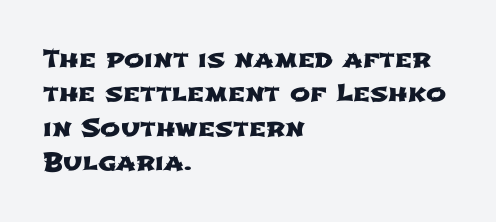
Every row of glyphs begins at an identical x-position on the left. The face used here is rendered with its standard letterfit. Leading matches the norm, producing a regular column. Plain, unruled lines of type.
